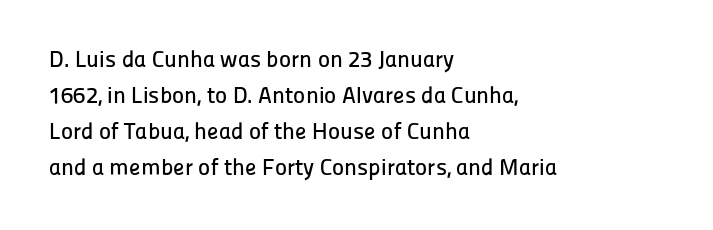
The passage shown has conventional tracking throughout. The axis of the letterforms is exactly vertical. In CSS terms this would be text-align: left. The area under the type is left untouched.
